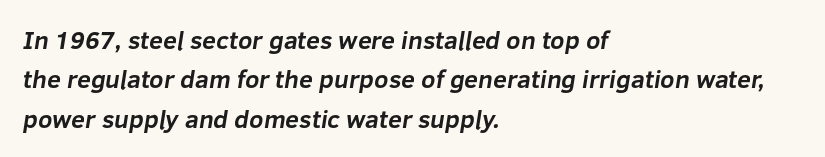
{"bold": "yes", "underline": "no", "align": "left", "line_spacing": "normal", "line_spacing_ratio": 1.58, "letter_spacing": "normal", "letter_spacing_em": 0.0, "glyph_px": 25}
